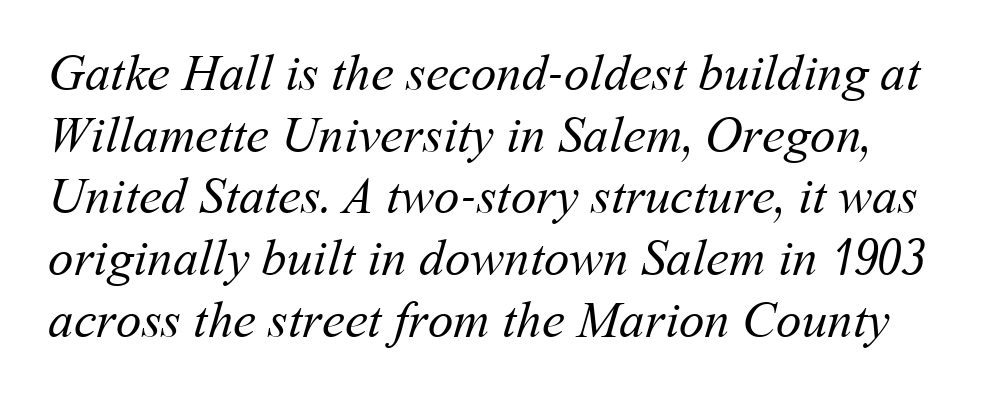
This sample has the flowing, uneven cadence of proportional lettering. The passage shown is not underscored anywhere. Is this a heavy cut? Hardly; it is regular or lighter. You could call the tracking neutral — neither tight nor loose.
